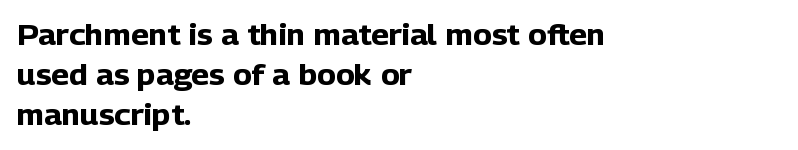
{"serif": "no", "italic": "no", "bold": "yes", "weight": "heavy", "width": "normal", "stroke_contrast": "low", "x_height": "medium", "monospaced": "no", "underline": "no", "align": "left", "line_spacing": "normal", "line_spacing_ratio": 1.43, "letter_spacing": "normal", "letter_spacing_em": 0.0, "glyph_px": 28}
